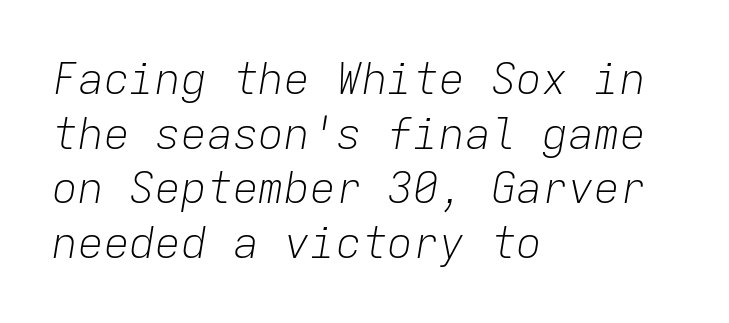
{"italic": "yes", "lean": "right", "slant_degrees": 9, "bold": "no", "weight": "light", "width": "normal", "stroke_contrast": "low", "x_height": "medium", "monospaced": "yes", "underline": "no", "align": "left", "line_spacing": "normal", "line_spacing_ratio": 1.27, "letter_spacing": "normal", "letter_spacing_em": 0.0, "glyph_px": 43}
